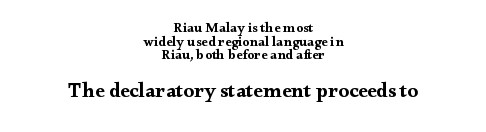
The type is set solid horizontally, with unmodified tracking. Is the block centered? Yes — each line is placed symmetrically about the middle. Words float on clear page, feet unadorned. Closely set lines give the paragraph a compact silhouette. The second block has been scaled up relative to the first.
